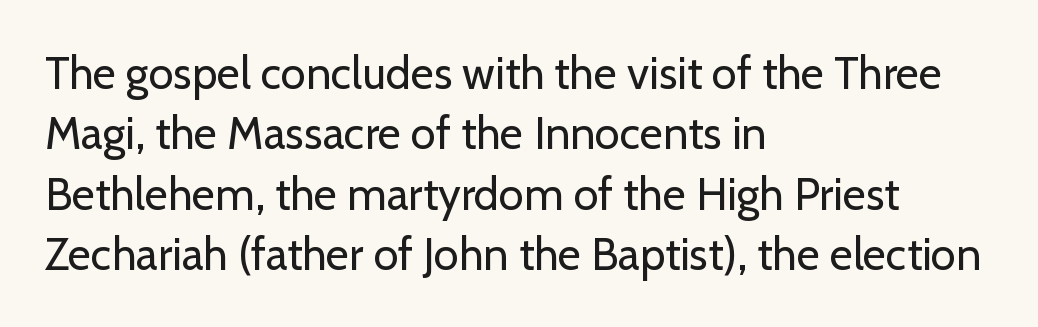
Underlining? Definitely not there. Stems and bowls with no extra thickness — not bold. Is the letter spacing exaggerated? No — it looks like the ordinary default. Type style note: lacks serifs. Horizontally, the lines are justified to the leading edge only.
